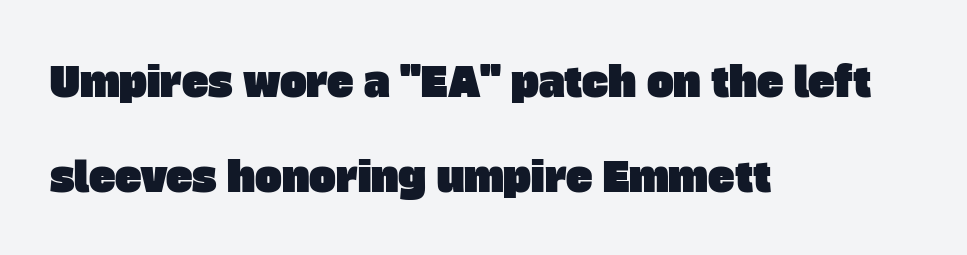
Q: Is the typeface a serif or a sans-serif typeface? A: Sans-serif.
Q: Is the text underlined? A: No.
Q: How is the paragraph aligned? A: Left-aligned.
Q: Is the spacing between letters normal or unusually wide? A: Normal.
Q: Is the spacing between lines tight, normal or loose? A: Loose.
Q: Width (condensed, normal, or wide)? A: Normal.
Q: Stroke contrast? A: Low.
Q: x-height? A: Large.
Q: Monospaced? A: No.
